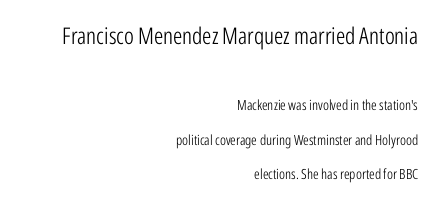
Caption: upper text group enlarged, lower text group reduced. The rendering keeps characters at their native spacing. The specimen reads as upright at a glance. Line endings align vertically; line beginnings do not. The designer dialed line spacing up above the default. The characters are drawn with everyday or finer stroke widths.
